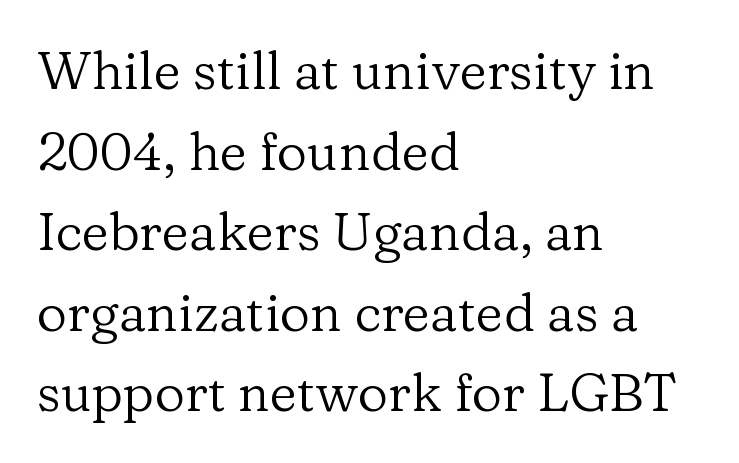
Character widths vary here, with narrow letters taking less room than wide ones. Serif or sans? Serif — the stroke terminals have little feet. Which margin do the lines hug? The left one — the right edge is uneven. Tracking value appears to be zero — textbook default spacing.
